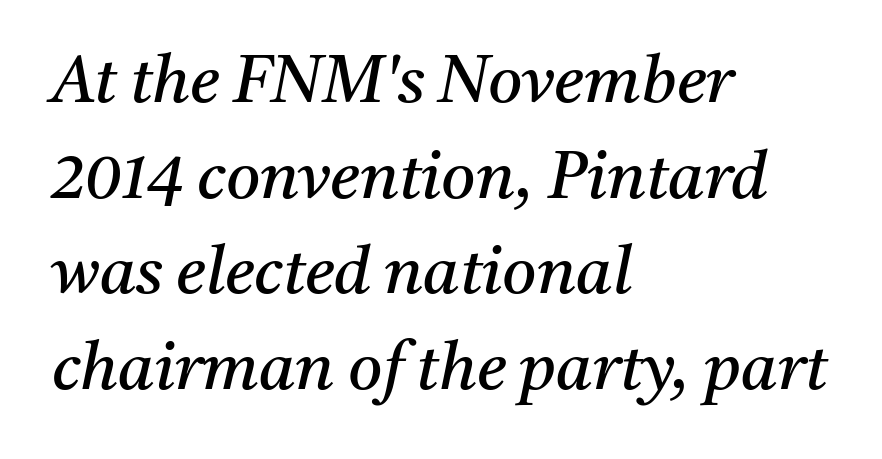
The block of text has a typical density, with ordinary space between rows. The ragged edge is on the right, which tells us the setting is flush left. A typesetter would mark this as italic. The characters are drawn with everyday or finer stroke widths. Check under the words: just untouched page. The letters advance in unequal steps, a hallmark of proportional type.
